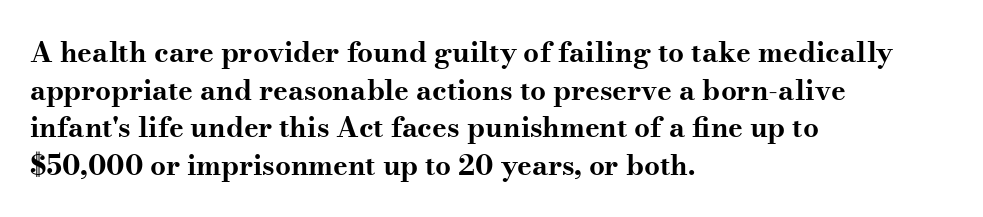
The image shows 28 px bold, wide serif type, upright; set left-aligned, normal line spacing (1.34x), normal letter spacing, not underlined; medium stroke contrast and a small x-height.
